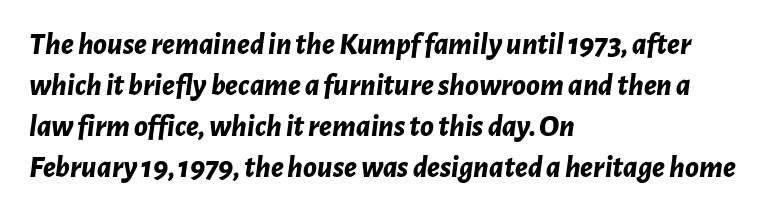
The image shows 31 px bold type, italic (leaning right); set left-aligned, normal line spacing (1.32x), normal letter spacing, not underlined; low stroke contrast and a medium x-height.
